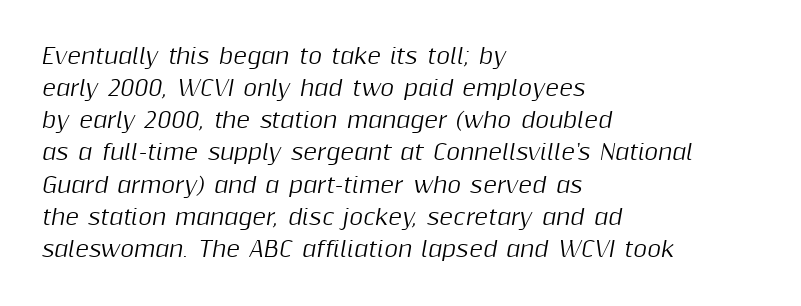
Slanted lettering throughout. Between one letter and the next there's only the usual sliver of space. Leftover space on each line is placed entirely after the last word. Regarding leading, the lines here are spaced in the standard way. A clean baseline with only descenders dipping below it.
